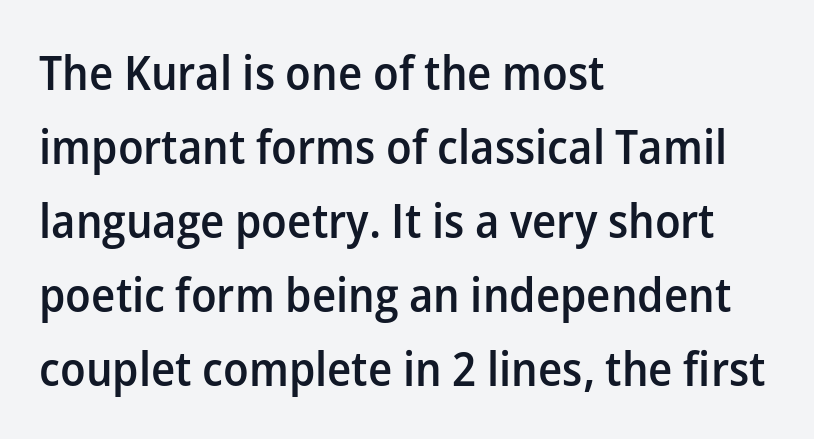
The image shows 48 px semibold sans-serif type, upright; set left-aligned, normal line spacing (1.54x), normal letter spacing, not underlined; low stroke contrast and a medium x-height.
